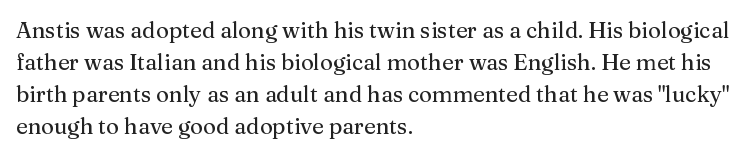
The image shows 22 px text type, upright; set left-aligned, normal line spacing (1.46x), normal letter spacing, not underlined.
